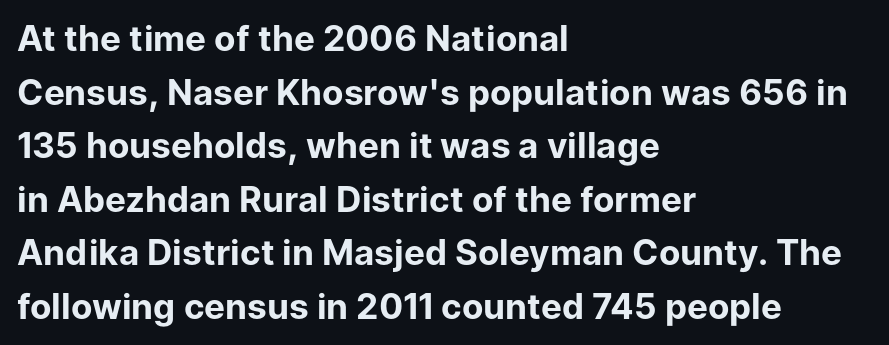
Q: Is the text bold? A: Yes.
Q: Is the text italic (slanted)? A: No, it is upright.
Q: Is the typeface a serif or a sans-serif typeface? A: Sans-serif.
Q: Is the text underlined? A: No.
Q: How is the paragraph aligned? A: Left-aligned.
Q: Is the spacing between letters normal or unusually wide? A: Normal.
Q: Is the spacing between lines tight, normal or loose? A: Normal.
Q: Width (condensed, normal, or wide)? A: Normal.
Q: Stroke contrast? A: Low.
Q: x-height? A: Medium.
Q: Monospaced? A: No.
